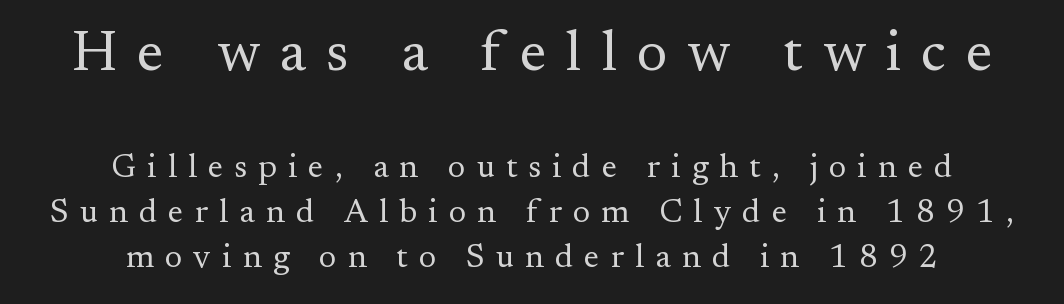
{"serif": "yes", "italic": "no", "bold": "no", "weight": "regular", "width": "normal", "stroke_contrast": "medium", "x_height": "small", "monospaced": "no", "underline": "no", "align": "center", "line_spacing": "normal", "line_spacing_ratio": 1.36, "letter_spacing": "wide", "letter_spacing_em": 0.34, "larger_block": "first", "size_ratio": 1.76, "glyph_px": 58}
